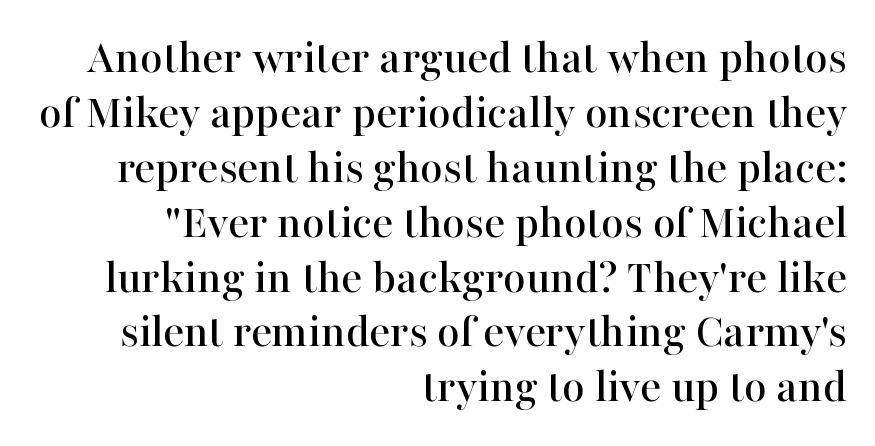
The rendering uses natural spacing where letterforms have individual widths. The letters carry serifs — small finishing strokes at the ends of their stems. Posture: upright roman. Tightly led — the rows are bunched.
